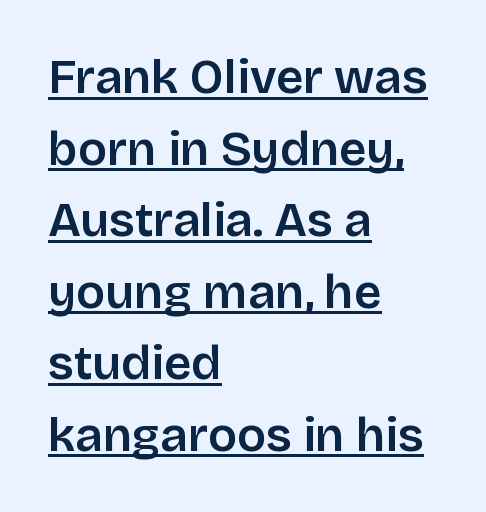
A rule runs beneath these lines of type. The characters display no serif detailing; their extremities are plain. A typesetter would call this proportional, since set widths differ per character. This sample is left-justified, so line endings fall wherever the words run out.
